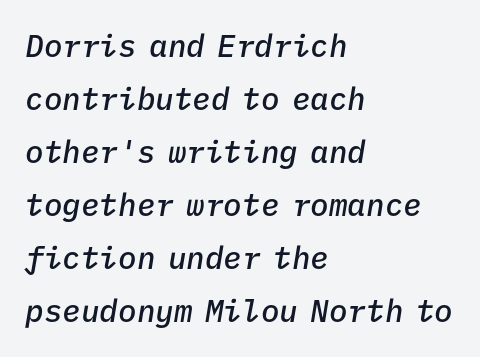
Q: Is the text bold? A: Semi-bold.
Q: Is the text italic (slanted)? A: Yes, it leans right by about 9 degrees.
Q: Is the text underlined? A: No.
Q: How is the paragraph aligned? A: Left-aligned.
Q: Is the spacing between letters normal or unusually wide? A: Normal.
Q: Width (condensed, normal, or wide)? A: Normal.
Q: Stroke contrast? A: Low.
Q: x-height? A: Medium.
Q: Monospaced? A: Yes.
